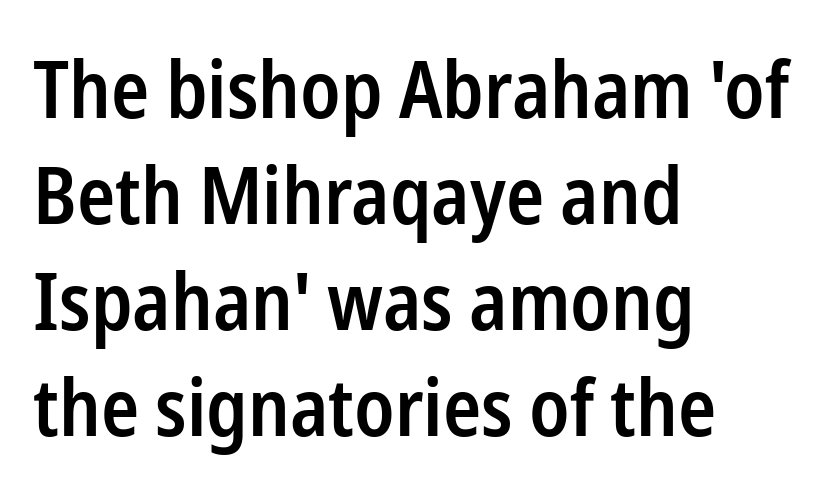
Posture: upright roman. The glyphs are unaccompanied by any horizontal stroke below them. Examine the stroke ends and you'll find no serifs. The passage is arranged the way most books set body copy — flush left. On the weight axis this lands at semibold, roughly 600. The rendering keeps characters at their native spacing.
